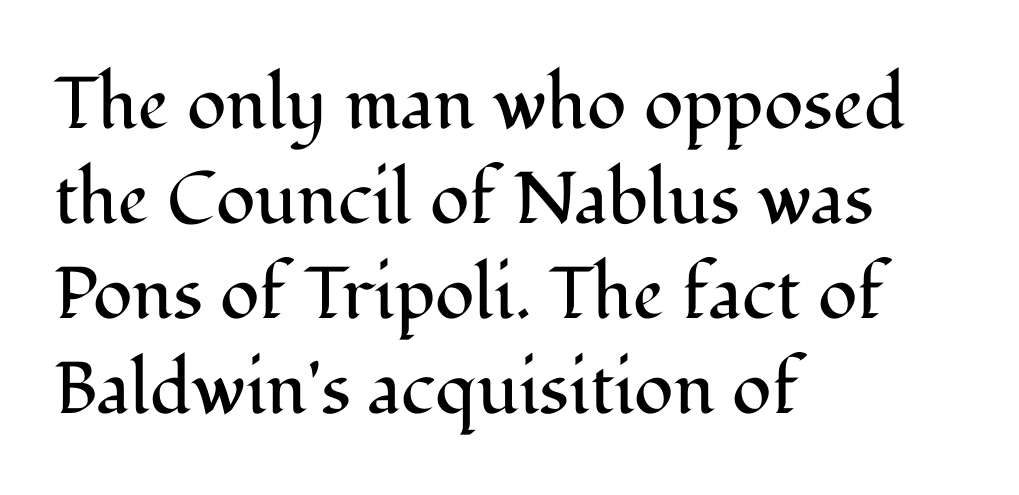
Q: Is the text bold? A: No.
Q: Is the text italic (slanted)? A: No, it is upright.
Q: Is the typeface a serif or a sans-serif typeface? A: Serif.
Q: Is the text underlined? A: No.
Q: How is the paragraph aligned? A: Left-aligned.
Q: Is the spacing between letters normal or unusually wide? A: Normal.
Q: Is the spacing between lines tight, normal or loose? A: Normal.
Q: Width (condensed, normal, or wide)? A: Normal.
Q: Stroke contrast? A: Medium.
Q: x-height? A: Medium.
Q: Monospaced? A: No.
